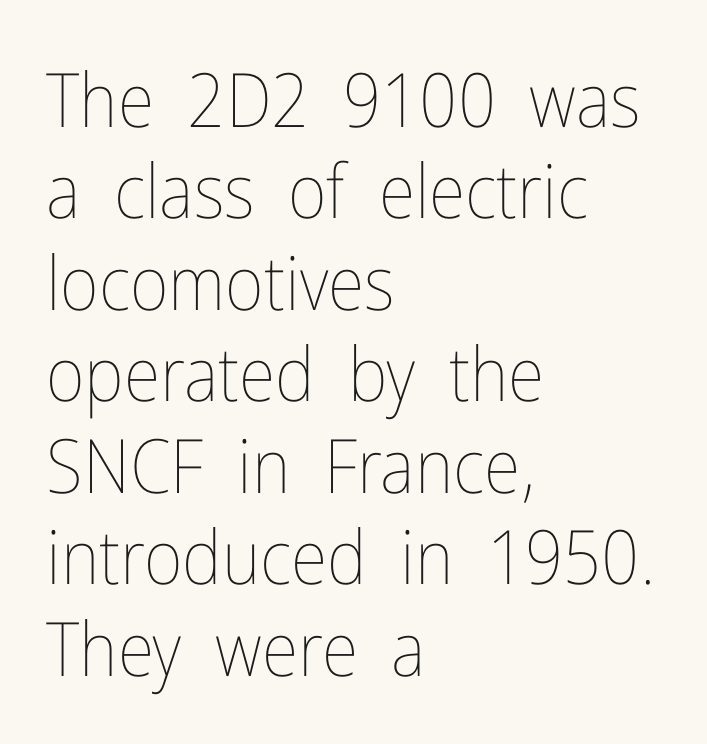
The image shows 75 px thin, condensed type, upright; set left-aligned, line spacing 1.22x, normal letter spacing, not underlined; low stroke contrast and a medium x-height.
